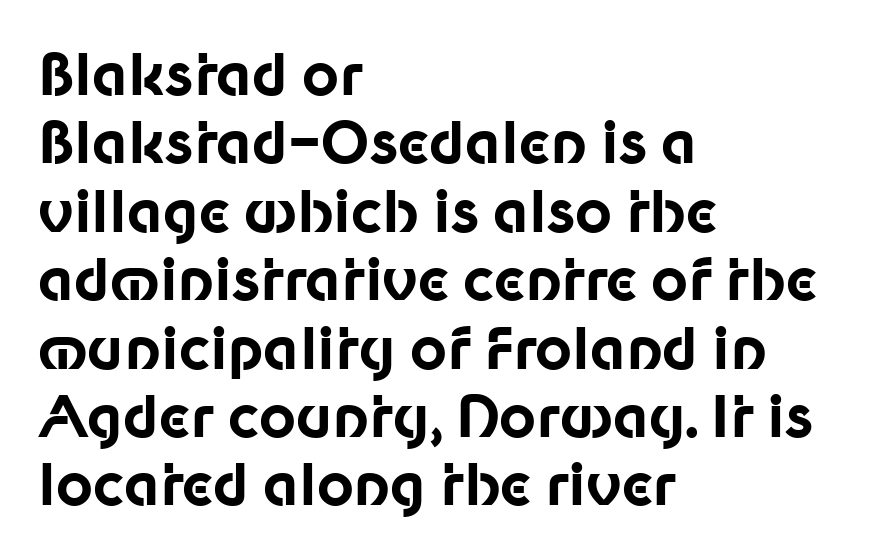
A typesetter would call this proportional, since set widths differ per character. A classic flush-left, rag-right setting is used for this passage. The letters are bold, with thick, heavy strokes. Does the lettering tilt? It doesn't — this is upright. Note: no serifs on the glyphs.
